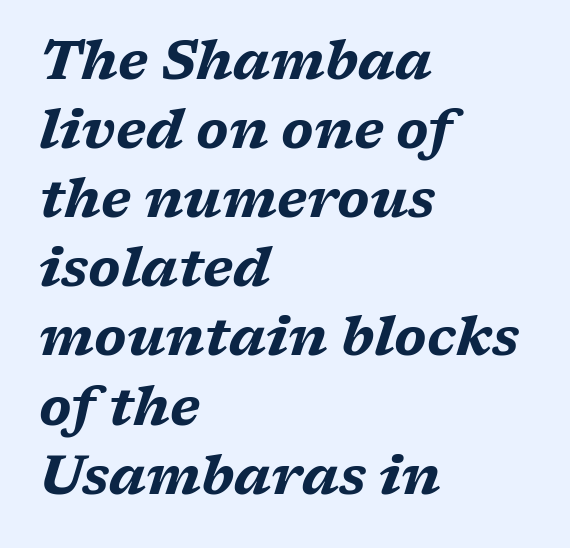
The image shows 54 px bold, wide type, italic (leaning right); set left-aligned, normal line spacing (1.28x), normal letter spacing, not underlined; medium stroke contrast and a medium x-height.
